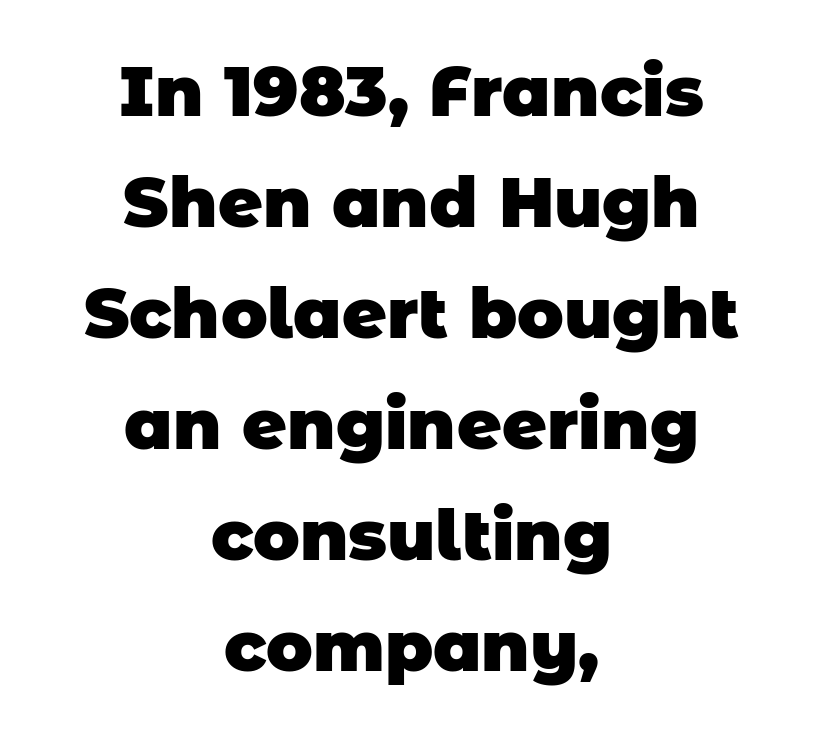
{"serif": "no", "bold": "yes", "weight": "heavy", "width": "normal", "stroke_contrast": "low", "x_height": "large", "monospaced": "no", "underline": "no", "align": "center", "line_spacing": "normal", "line_spacing_ratio": 1.61, "letter_spacing": "normal", "letter_spacing_em": 0.0, "glyph_px": 69}
